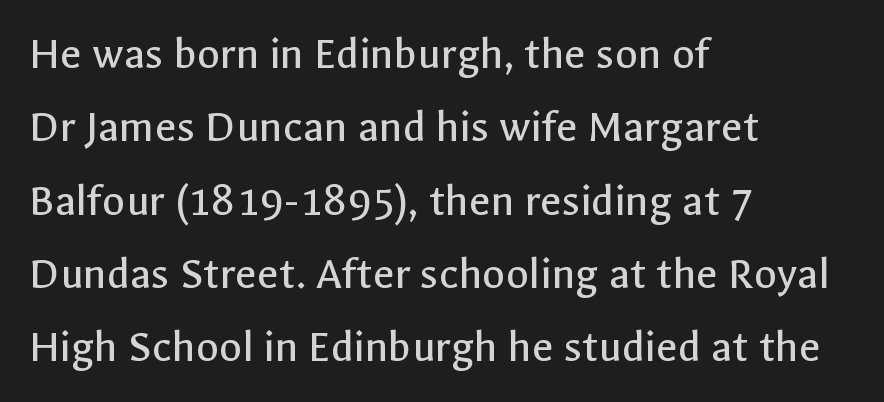
{"serif": "no", "italic": "no", "bold": "no", "weight": "regular", "width": "normal", "x_height": "medium", "monospaced": "no", "underline": "no", "align": "left", "line_spacing": "normal", "line_spacing_ratio": 1.56, "letter_spacing": "normal", "letter_spacing_em": 0.0, "glyph_px": 47}
